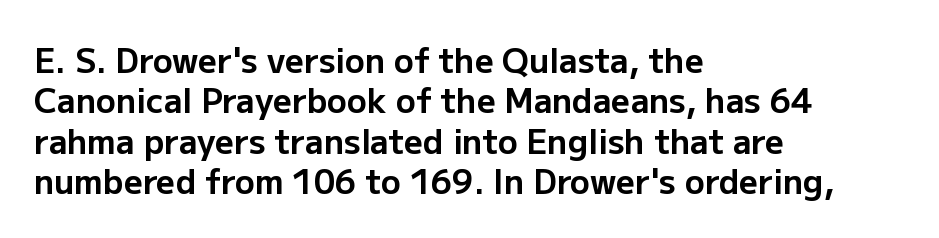
Q: Is the text bold? A: Yes.
Q: Is the text italic (slanted)? A: No, it is upright.
Q: Is the typeface a serif or a sans-serif typeface? A: Sans-serif.
Q: Is the text underlined? A: No.
Q: How is the paragraph aligned? A: Left-aligned.
Q: Is the spacing between letters normal or unusually wide? A: Normal.
Q: Width (condensed, normal, or wide)? A: Normal.
Q: Stroke contrast? A: Low.
Q: x-height? A: Medium.
Q: Monospaced? A: No.
